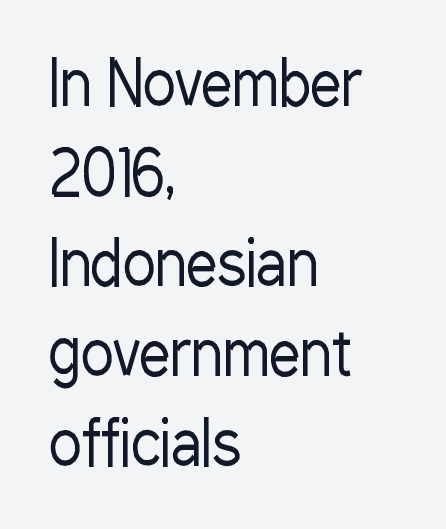
{"serif": "no", "italic": "no", "bold": "no", "weight": "regular", "width": "condensed", "stroke_contrast": "low", "x_height": "medium", "monospaced": "no", "underline": "no", "align": "left", "line_spacing": "normal", "line_spacing_ratio": 1.45, "letter_spacing": "normal", "letter_spacing_em": 0.0, "glyph_px": 62}
